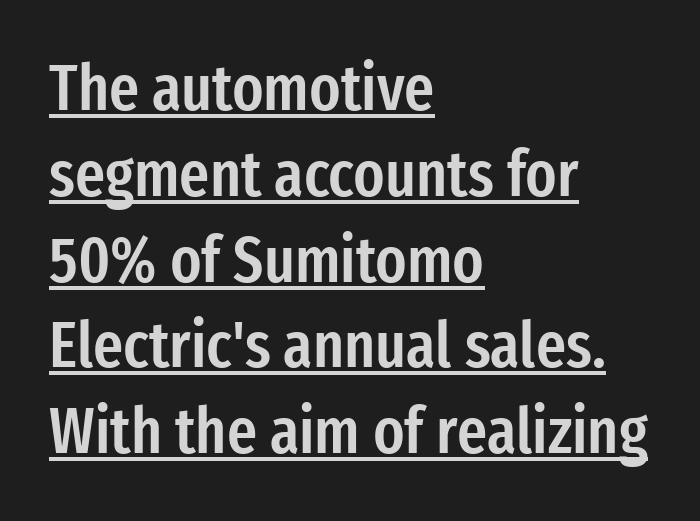
Does the copy run flush right? No — it runs flush left. This is underlined copy, the kind a proofreader might mark for attention. Each new line begins a customary step beneath the previous one. A bit beefed up — I'd call it semibold rather than bold.
